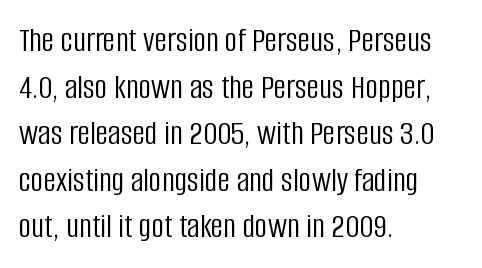
Every row of glyphs begins at an identical x-position on the left. The weight would be labelled regular, book, light, or lighter still. Any mark beneath the type? The region is blank. Letterform terminals end flat and unadorned throughout the passage. Does the leading feel generous? No, just average. The passage shown has conventional tracking throughout.
